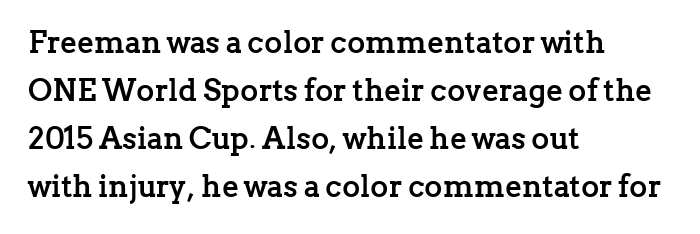
{"serif": "yes", "italic": "no", "bold": "yes", "weight": "semibold", "width": "normal", "stroke_contrast": "low", "x_height": "medium", "monospaced": "no", "underline": "no", "align": "left", "line_spacing": "normal", "line_spacing_ratio": 1.55, "letter_spacing": "normal", "letter_spacing_em": 0.0, "glyph_px": 31}
